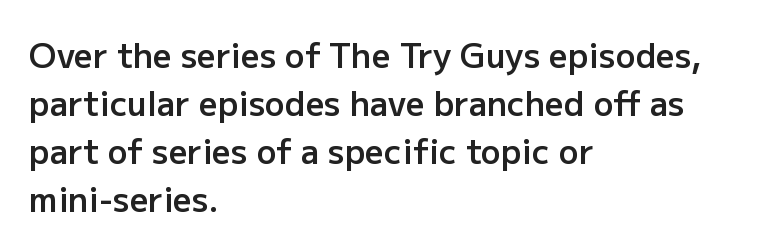
{"serif": "no", "italic": "no", "bold": "semi", "weight": "semibold", "width": "normal", "stroke_contrast": "low", "x_height": "medium", "monospaced": "no", "underline": "no", "align": "left", "line_spacing": "normal", "line_spacing_ratio": 1.45, "letter_spacing": "normal", "letter_spacing_em": 0.0, "glyph_px": 33}
